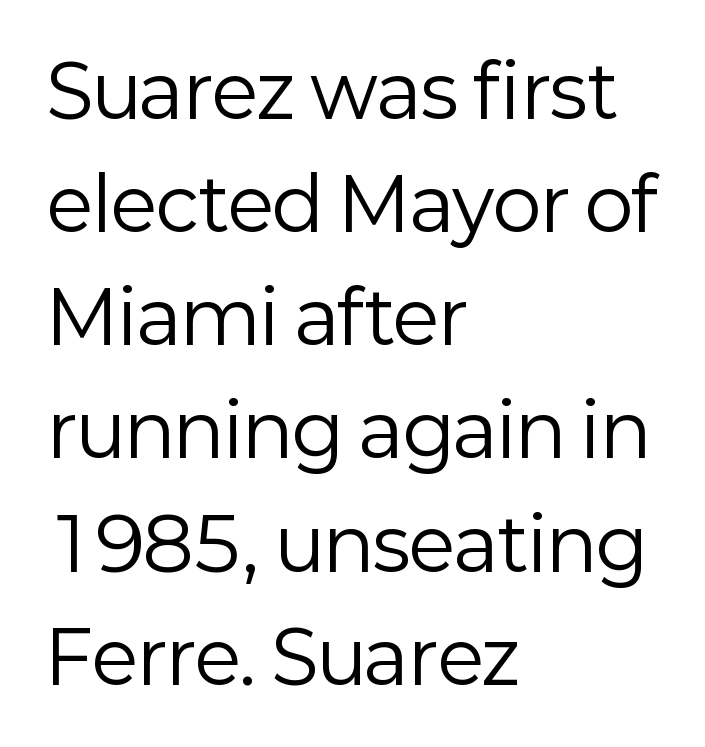
The image shows 73 px regular-weight sans-serif type, upright; set left-aligned, normal line spacing (1.55x), normal letter spacing, not underlined; low stroke contrast and a medium x-height.
